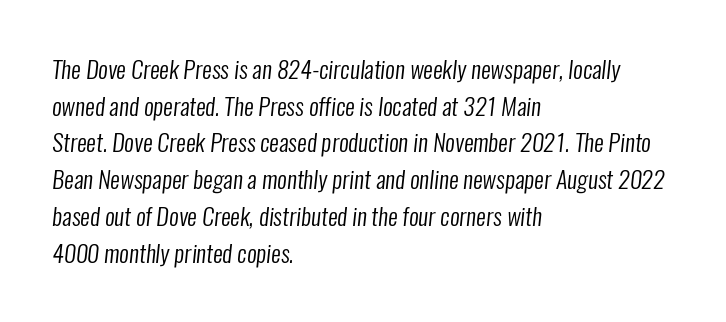
The image shows 24 px text type; set left-aligned, normal line spacing (1.53x), normal letter spacing, not underlined.
